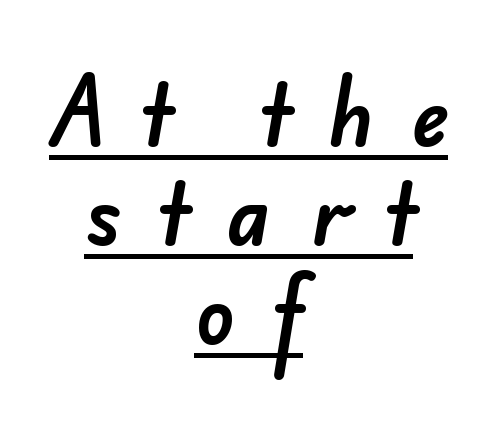
{"serif": "no", "width": "normal", "stroke_contrast": "low", "x_height": "small", "monospaced": "no", "underline": "yes", "align": "center", "line_spacing_ratio": 1.24, "letter_spacing": "wide", "letter_spacing_em": 0.49, "glyph_px": 80}
